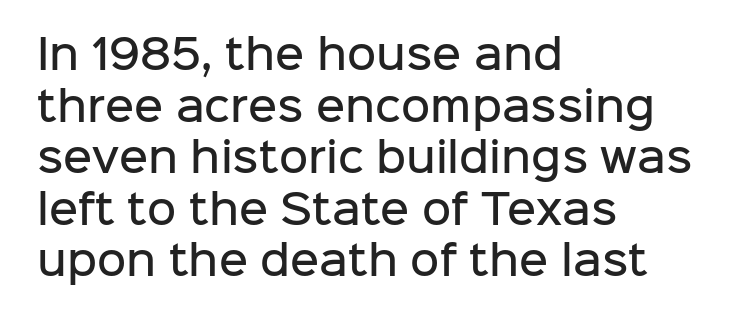
Honestly, the row spacing looks completely unremarkable. This sample is left-justified, so line endings fall wherever the words run out. Honestly, the letter spacing is just normal — you wouldn't notice it. The font family rendered here belongs to the sans-serif group. A roman cut, with each character standing at attention. Bare-footed words on every line.
